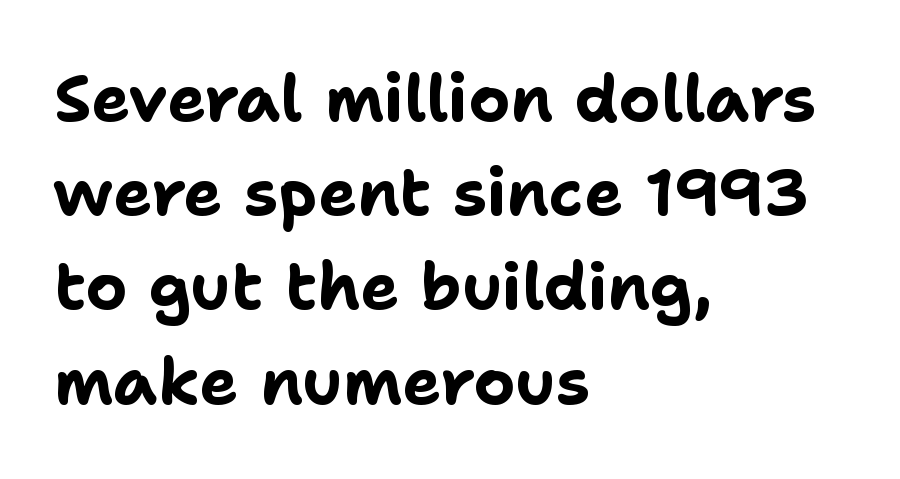
The image shows 65 px bold sans-serif type, upright; set left-aligned, normal line spacing (1.45x), normal letter spacing, not underlined; low stroke contrast and a medium x-height.
